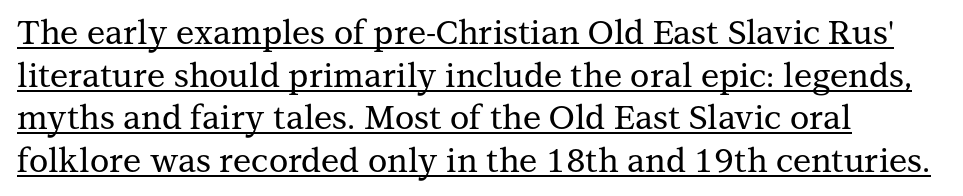
{"serif": "yes", "italic": "no", "width": "normal", "stroke_contrast": "medium", "x_height": "medium", "monospaced": "no", "underline": "yes", "align": "left", "line_spacing": "normal", "line_spacing_ratio": 1.29, "letter_spacing": "normal", "letter_spacing_em": 0.0, "glyph_px": 33}
